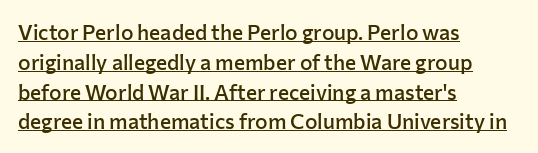
The image shows 21 px text type, upright; set left-aligned, normal line spacing (1.42x), normal letter spacing, underlined.
